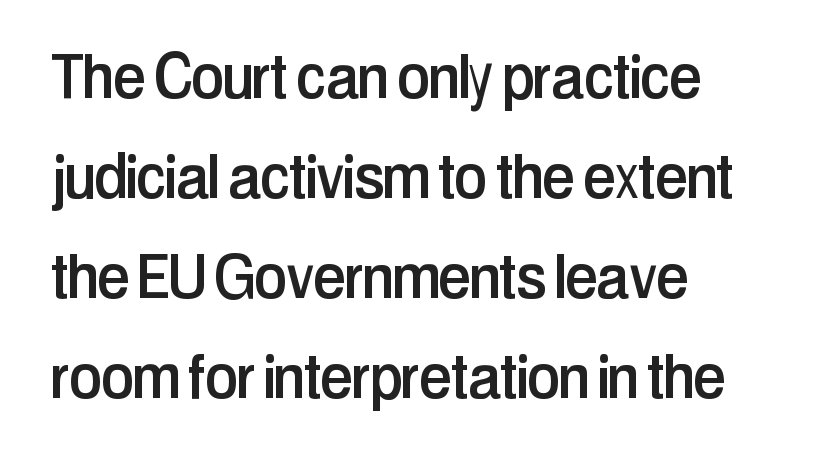
{"serif": "no", "italic": "no", "width": "condensed", "stroke_contrast": "low", "x_height": "medium", "monospaced": "no", "underline": "no", "align": "left", "line_spacing": "normal", "line_spacing_ratio": 1.35, "letter_spacing": "normal", "letter_spacing_em": 0.0, "glyph_px": 74}
